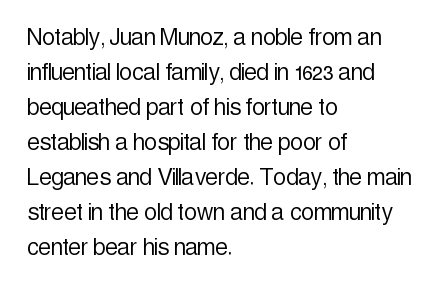
{"serif": "no", "italic": "no", "bold": "no", "weight": "light", "width": "condensed", "x_height": "medium", "monospaced": "no", "underline": "no", "align": "left", "line_spacing": "normal", "line_spacing_ratio": 1.25, "letter_spacing": "normal", "letter_spacing_em": 0.0, "glyph_px": 28}
